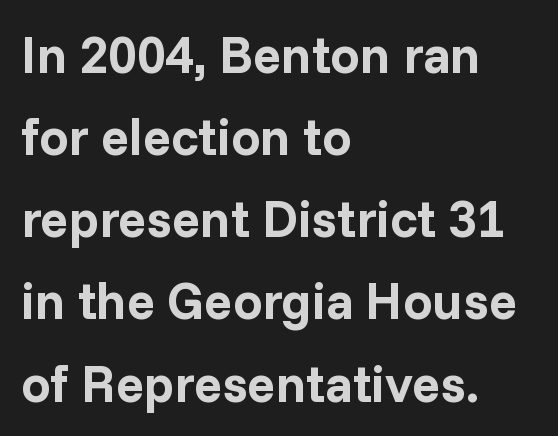
The image shows 52 px bold sans-serif type, upright; set left-aligned, normal line spacing (1.58x), normal letter spacing, not underlined; low stroke contrast and a medium x-height.
